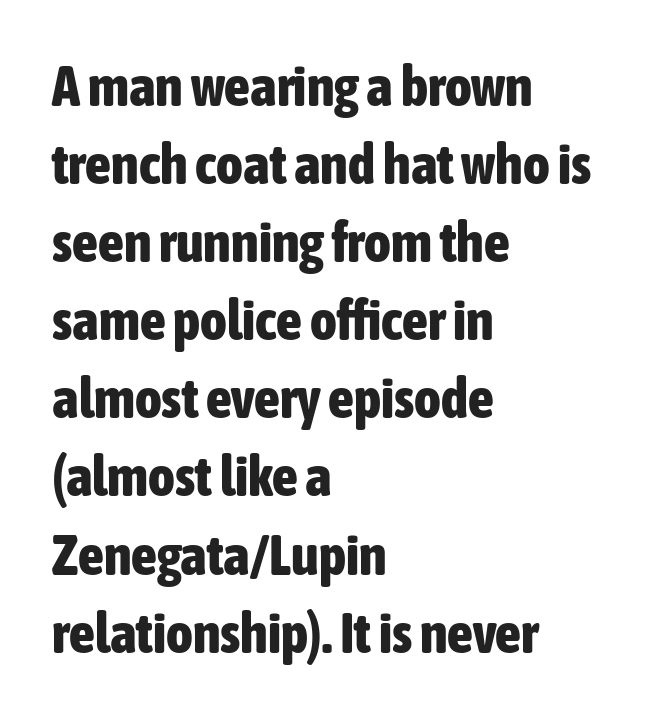
Notice how descenders clear the ascenders below comfortably — that's standard leading. The letters sit at their default tracking, neither squeezed nor spread. Quick note: underline off. As a designer I'd log this as weight 700, bold. These lines are rendered in a variable-pitch font. Line beginnings align vertically; line endings do not.
